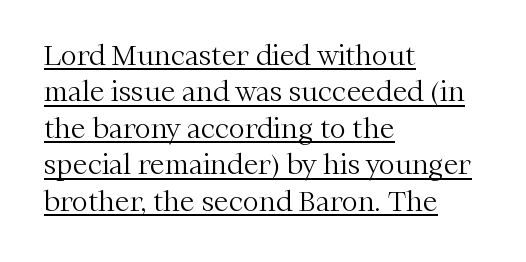
{"italic": "no", "bold": "no", "underline": "yes", "align": "left", "line_spacing": "normal", "line_spacing_ratio": 1.35, "letter_spacing": "normal", "letter_spacing_em": 0.0, "glyph_px": 27}
